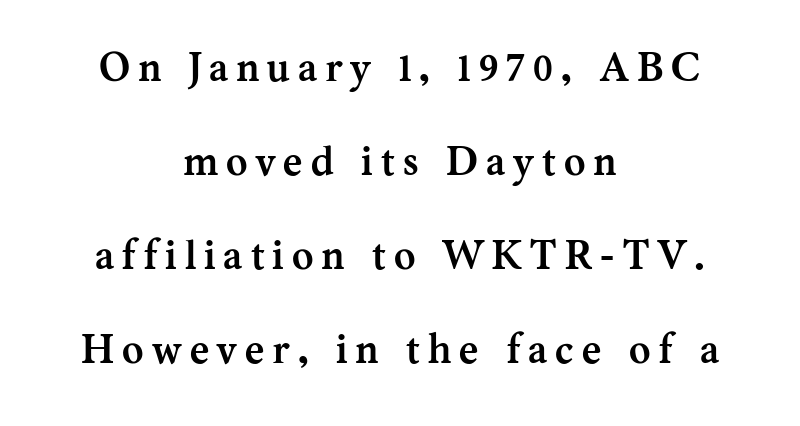
Q: Is the text bold? A: Yes.
Q: Is the text italic (slanted)? A: No, it is upright.
Q: Is the typeface a serif or a sans-serif typeface? A: Serif.
Q: Is the text underlined? A: No.
Q: How is the paragraph aligned? A: Centered.
Q: Is the spacing between letters normal or unusually wide? A: Unusually wide.
Q: Is the spacing between lines tight, normal or loose? A: Loose.
Q: Width (condensed, normal, or wide)? A: Normal.
Q: Stroke contrast? A: Medium.
Q: x-height? A: Medium.
Q: Monospaced? A: No.
